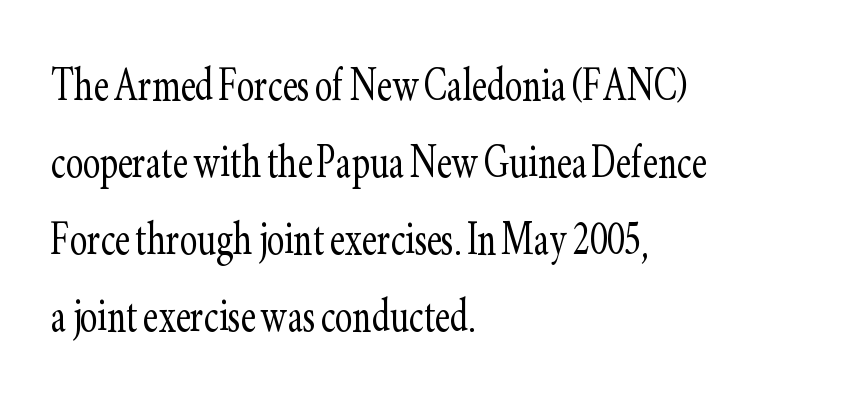
Heft: none added — not bold. The string is rendered with underlining switched off. Posture: upright roman. The paragraph has a hard left edge and a soft right edge. Looks like regular typesetting: each glyph gets only the width it needs. The rows are spaced the way most documents space them.
